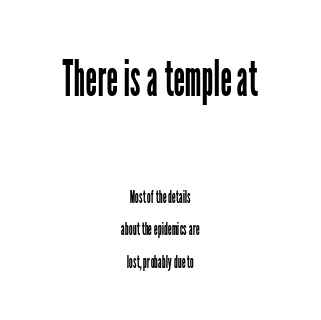
Q: Is the text bold? A: No.
Q: Is the text italic (slanted)? A: No, it is upright.
Q: Is the typeface a serif or a sans-serif typeface? A: Sans-serif.
Q: Is the text underlined? A: No.
Q: How is the paragraph aligned? A: Centered.
Q: Is the spacing between letters normal or unusually wide? A: Normal.
Q: Is the spacing between lines tight, normal or loose? A: Loose.
Q: Which block of text is set in a larger size, the first (top) or the second (bottom)? A: The first (top) one.
Q: Width (condensed, normal, or wide)? A: Condensed.
Q: Stroke contrast? A: Low.
Q: x-height? A: Medium.
Q: Monospaced? A: No.
